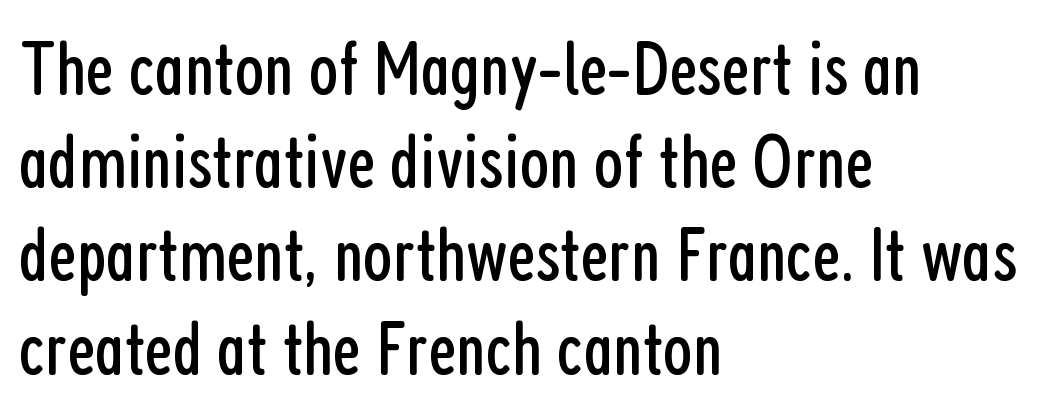
Q: Is the text bold? A: No.
Q: Is the text italic (slanted)? A: No, it is upright.
Q: Is the typeface a serif or a sans-serif typeface? A: Sans-serif.
Q: Is the text underlined? A: No.
Q: How is the paragraph aligned? A: Left-aligned.
Q: Is the spacing between letters normal or unusually wide? A: Normal.
Q: Width (condensed, normal, or wide)? A: Condensed.
Q: Stroke contrast? A: Low.
Q: x-height? A: Medium.
Q: Monospaced? A: No.
